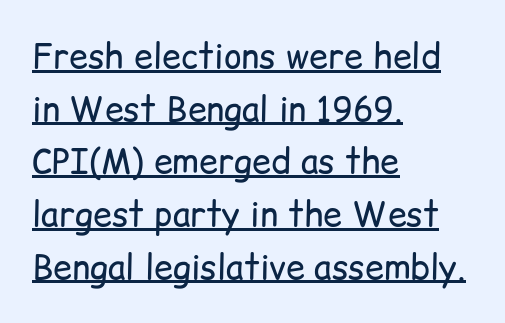
Q: Is the text bold? A: No.
Q: Is the text italic (slanted)? A: No, it is upright.
Q: Is the typeface a serif or a sans-serif typeface? A: Sans-serif.
Q: Is the text underlined? A: Yes.
Q: How is the paragraph aligned? A: Left-aligned.
Q: Is the spacing between letters normal or unusually wide? A: Normal.
Q: Is the spacing between lines tight, normal or loose? A: Normal.
Q: Width (condensed, normal, or wide)? A: Normal.
Q: Stroke contrast? A: Low.
Q: x-height? A: Medium.
Q: Monospaced? A: No.
